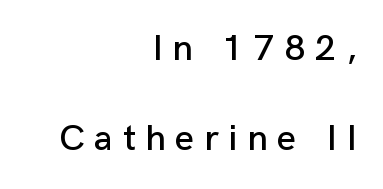
Q: Is the text italic (slanted)? A: No, it is upright.
Q: Is the typeface a serif or a sans-serif typeface? A: Sans-serif.
Q: Is the text underlined? A: No.
Q: How is the paragraph aligned? A: Right-aligned.
Q: Is the spacing between letters normal or unusually wide? A: Unusually wide.
Q: Is the spacing between lines tight, normal or loose? A: Loose.
Q: Width (condensed, normal, or wide)? A: Normal.
Q: Stroke contrast? A: Low.
Q: x-height? A: Medium.
Q: Monospaced? A: No.
